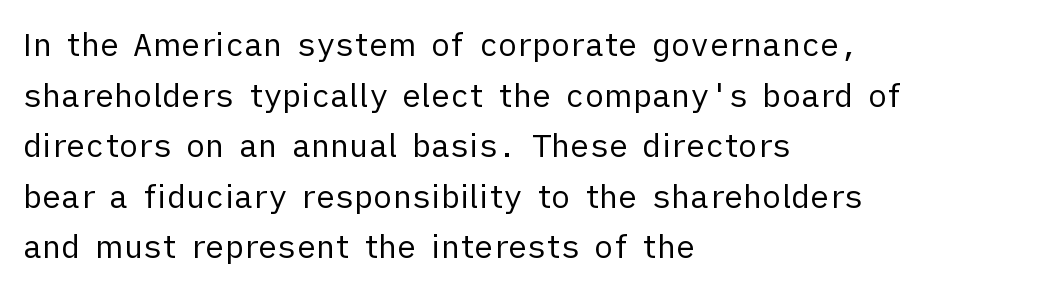
The image shows 32 px regular-weight sans-serif type, upright; set left-aligned, normal line spacing (1.58x), normal letter spacing, not underlined; low stroke contrast and a medium x-height.
